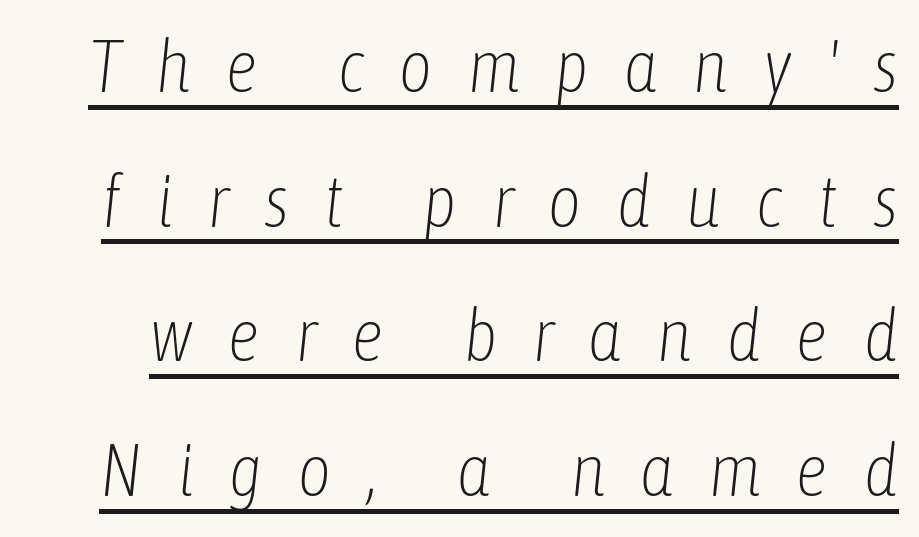
Q: Is the text bold? A: No.
Q: Is the text italic (slanted)? A: Yes, it leans right by about 6 degrees.
Q: Is the text underlined? A: Yes.
Q: Is the spacing between letters normal or unusually wide? A: Unusually wide.
Q: Width (condensed, normal, or wide)? A: Condensed.
Q: Stroke contrast? A: Low.
Q: x-height? A: Medium.
Q: Monospaced? A: No.
